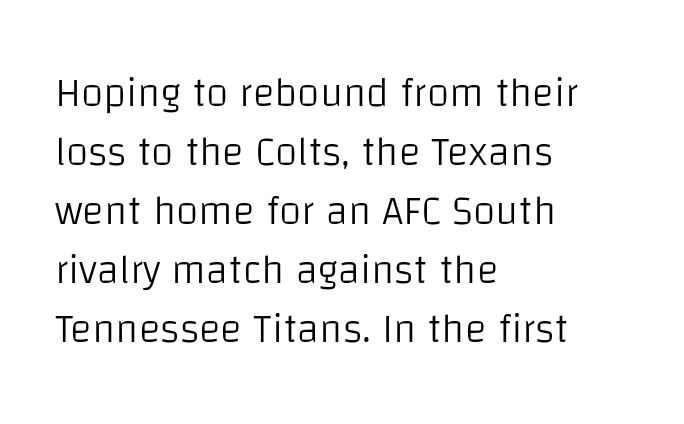
The image shows 41 px light sans-serif type, upright; set left-aligned, normal line spacing (1.44x), normal letter spacing, not underlined; low stroke contrast and a large x-height.
